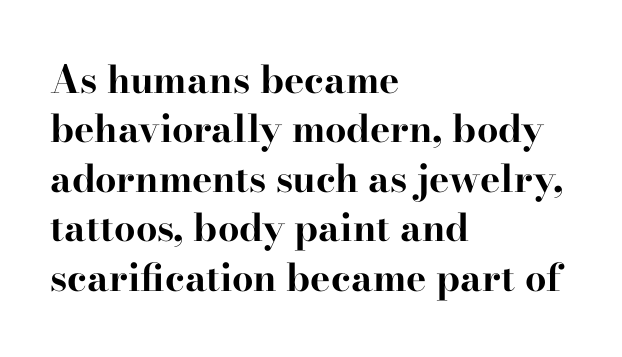
The image shows 38 px bold, wide serif type, upright; set left-aligned, normal line spacing (1.3x), normal letter spacing, not underlined; high stroke contrast and a small x-height.
